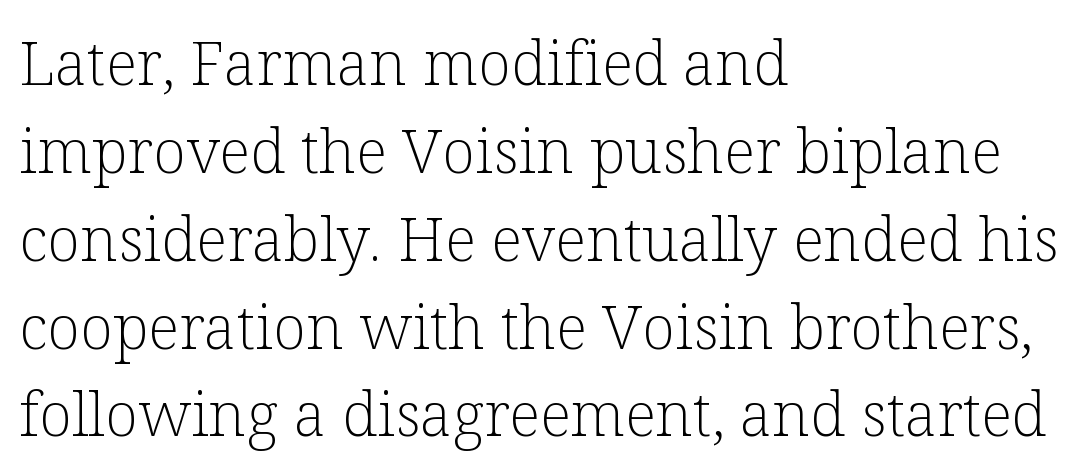
The image shows 61 px light serif type, upright; set left-aligned, normal line spacing (1.44x), normal letter spacing, not underlined; low stroke contrast and a medium x-height.
